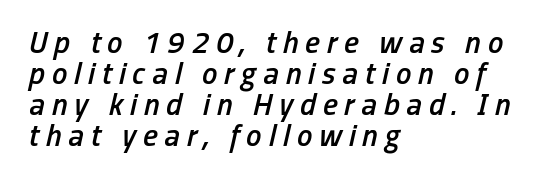
{"italic": "yes", "lean": "right", "slant_degrees": 13, "bold": "semi", "weight": "semibold", "width": "condensed", "stroke_contrast": "low", "x_height": "medium", "monospaced": "no", "underline": "no", "align": "left", "line_spacing": "tight", "line_spacing_ratio": 1.0, "letter_spacing": "wide", "letter_spacing_em": 0.22, "glyph_px": 31}
